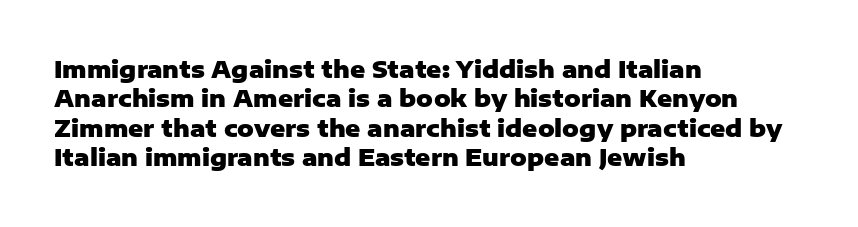
Q: Is the text bold? A: Yes.
Q: Is the text italic (slanted)? A: No, it is upright.
Q: Is the text underlined? A: No.
Q: How is the paragraph aligned? A: Left-aligned.
Q: Is the spacing between letters normal or unusually wide? A: Normal.
Q: Is the spacing between lines tight, normal or loose? A: Normal.
